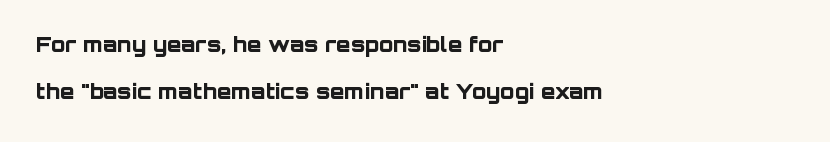
Q: Is the text bold? A: Yes.
Q: Is the text italic (slanted)? A: No, it is upright.
Q: Is the text underlined? A: No.
Q: How is the paragraph aligned? A: Left-aligned.
Q: Is the spacing between letters normal or unusually wide? A: Normal.
Q: Is the spacing between lines tight, normal or loose? A: Loose.
